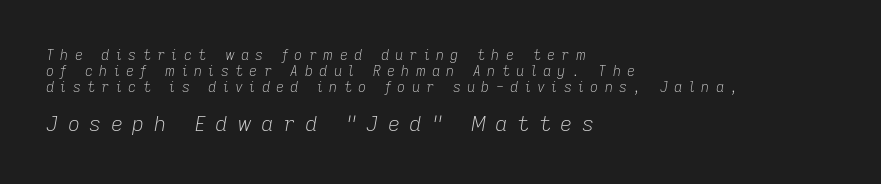
Size hierarchy here favors the trailing block over the leading one. Slant detected: the letters are inclined. Heaviness? Minimal to ordinary, like unemphasized prose. These lines have a slow, spaced-out rhythm from letter to letter. Compared with a centered layout, this one pins lines to the left instead.
